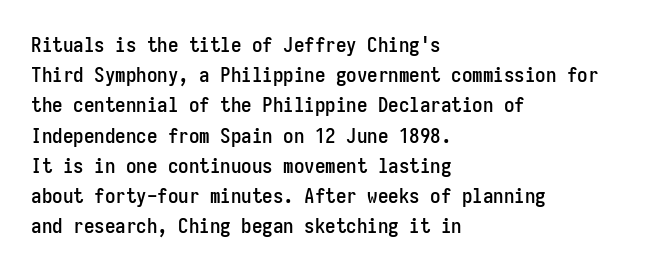
{"italic": "no", "underline": "no", "align": "left", "line_spacing": "normal", "line_spacing_ratio": 1.44, "letter_spacing": "normal", "letter_spacing_em": 0.0, "glyph_px": 21}
